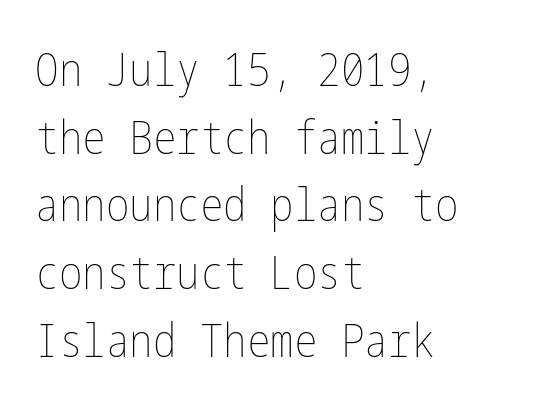
The image shows 47 px thin, condensed type, upright; set left-aligned, normal line spacing (1.44x), normal letter spacing, not underlined; low stroke contrast and a medium x-height.
